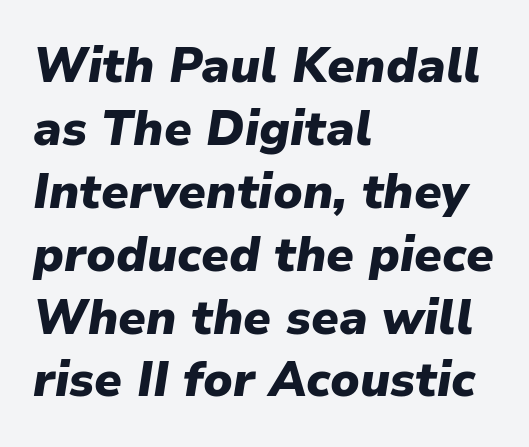
{"italic": "yes", "lean": "right", "slant_degrees": 9, "bold": "yes", "weight": "heavy", "width": "normal", "stroke_contrast": "low", "x_height": "medium", "monospaced": "no", "underline": "no", "align": "left", "line_spacing": "normal", "line_spacing_ratio": 1.31, "letter_spacing": "normal", "letter_spacing_em": 0.0, "glyph_px": 48}
